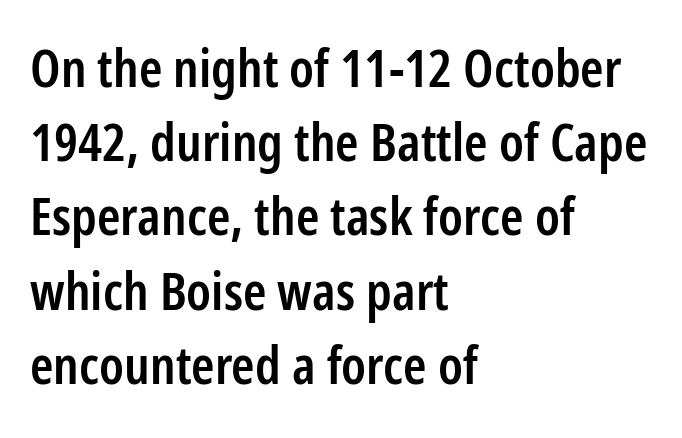
{"serif": "no", "italic": "no", "bold": "semi", "weight": "semibold", "width": "condensed", "stroke_contrast": "low", "x_height": "medium", "monospaced": "no", "underline": "no", "align": "left", "line_spacing": "normal", "line_spacing_ratio": 1.4, "letter_spacing": "normal", "letter_spacing_em": 0.0, "glyph_px": 53}
